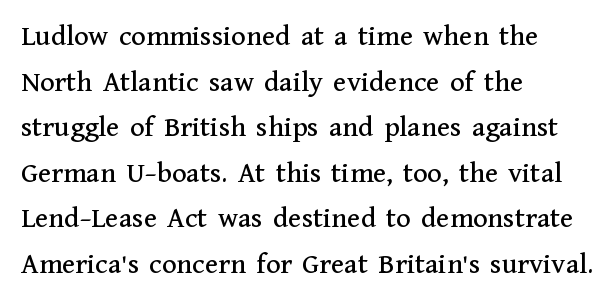
Q: Is the text italic (slanted)? A: No, it is upright.
Q: Is the typeface a serif or a sans-serif typeface? A: Serif.
Q: Is the text underlined? A: No.
Q: How is the paragraph aligned? A: Left-aligned.
Q: Is the spacing between letters normal or unusually wide? A: Normal.
Q: Is the spacing between lines tight, normal or loose? A: Normal.
Q: Width (condensed, normal, or wide)? A: Normal.
Q: Stroke contrast? A: Medium.
Q: x-height? A: Medium.
Q: Monospaced? A: No.
